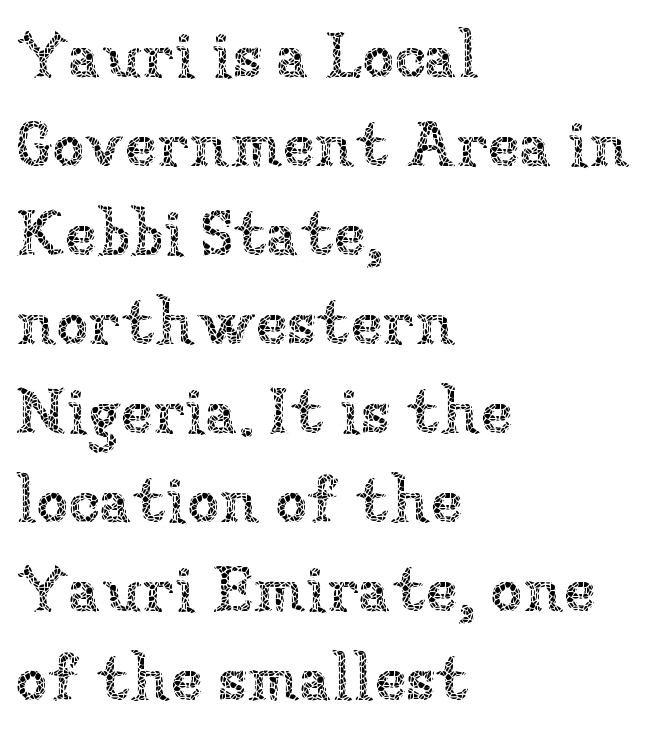
{"italic": "no", "bold": "no", "weight": "thin", "width": "normal", "stroke_contrast": "low", "x_height": "medium", "monospaced": "no", "underline": "no", "align": "left", "line_spacing": "normal", "line_spacing_ratio": 1.37, "letter_spacing": "normal", "letter_spacing_em": 0.0, "glyph_px": 65}
